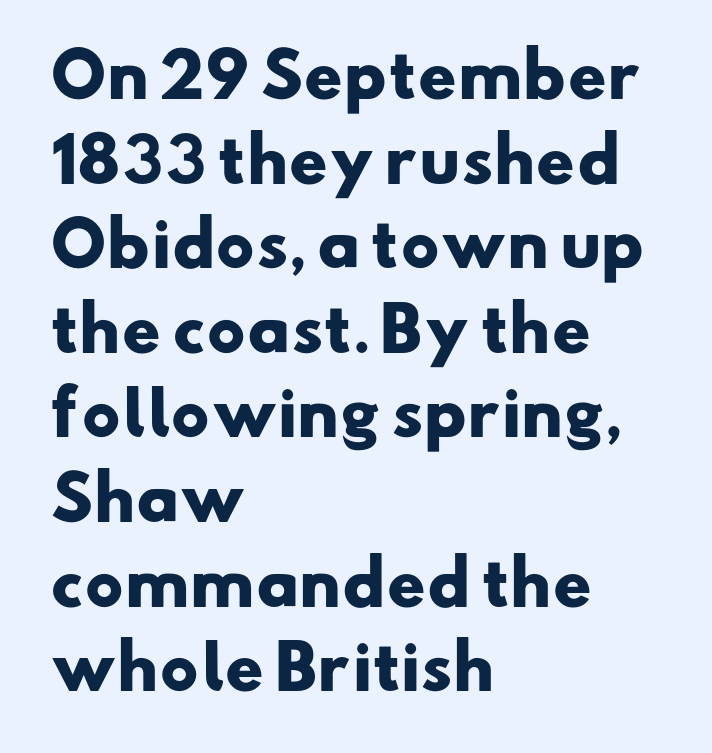
The passage shown is typeset with a sans-serif family. Caption: multi-line text, flush left, ragged right. Caption: bold face, heavy strokes. How are the letters spaced? Ordinarily, with no added tracking. The passage shown stacks its lines at a standard gap.
